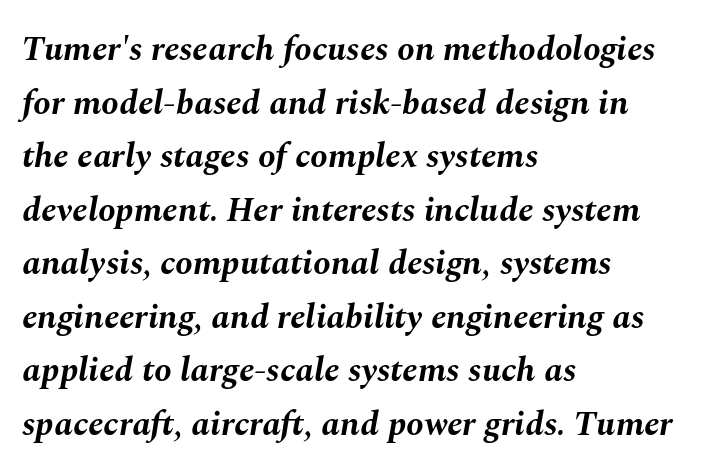
Words appear dense and cohesive because spacing is normal. The face used here is proportionally spaced, like ordinary book or web type. This rendering uses left alignment, leaving the right contour irregular. The axis of the letterforms is tilted away from vertical.
